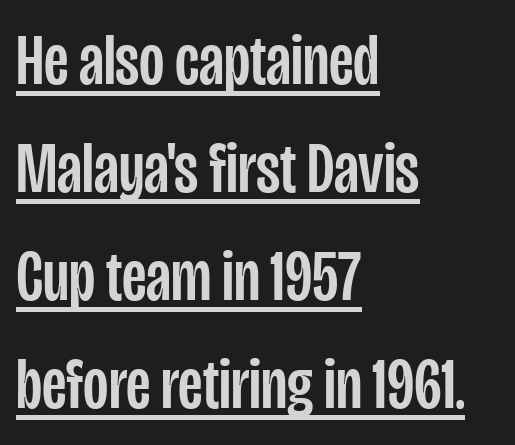
Q: Is the text italic (slanted)? A: No, it is upright.
Q: Is the typeface a serif or a sans-serif typeface? A: Sans-serif.
Q: Is the text underlined? A: Yes.
Q: How is the paragraph aligned? A: Left-aligned.
Q: Is the spacing between letters normal or unusually wide? A: Normal.
Q: Is the spacing between lines tight, normal or loose? A: Normal.
Q: Width (condensed, normal, or wide)? A: Condensed.
Q: Stroke contrast? A: Low.
Q: x-height? A: Large.
Q: Monospaced? A: No.
